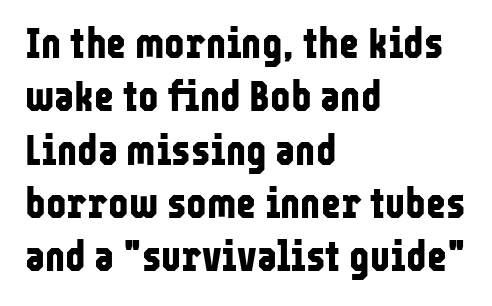
{"serif": "no", "italic": "no", "bold": "yes", "weight": "bold", "width": "condensed", "stroke_contrast": "low", "x_height": "medium", "monospaced": "no", "underline": "no", "align": "left", "line_spacing_ratio": 1.24, "letter_spacing": "normal", "letter_spacing_em": 0.0, "glyph_px": 43}
